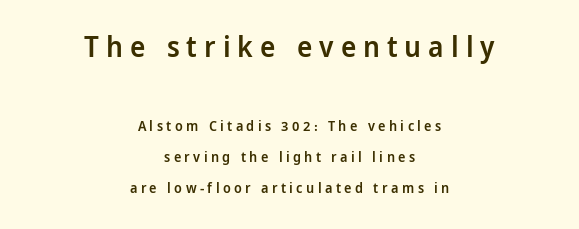
Q: Is the text bold? A: Semi-bold.
Q: Is the text italic (slanted)? A: No, it is upright.
Q: Is the typeface a serif or a sans-serif typeface? A: Sans-serif.
Q: Is the text underlined? A: No.
Q: How is the paragraph aligned? A: Centered.
Q: Is the spacing between letters normal or unusually wide? A: Unusually wide.
Q: Is the spacing between lines tight, normal or loose? A: Loose.
Q: Which block of text is set in a larger size, the first (top) or the second (bottom)? A: The first (top) one.
Q: Width (condensed, normal, or wide)? A: Condensed.
Q: Stroke contrast? A: Low.
Q: x-height? A: Large.
Q: Monospaced? A: No.
